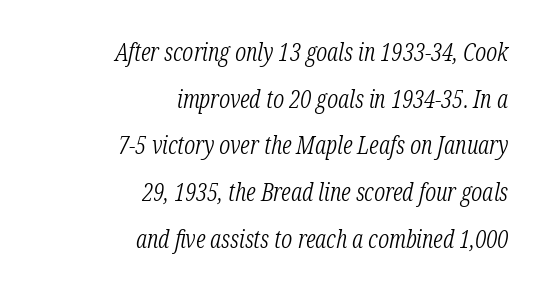
{"italic": "yes", "lean": "right", "slant_degrees": 12, "bold": "no", "underline": "no", "align": "right", "line_spacing_ratio": 1.87, "letter_spacing": "normal", "letter_spacing_em": 0.0, "glyph_px": 25}
